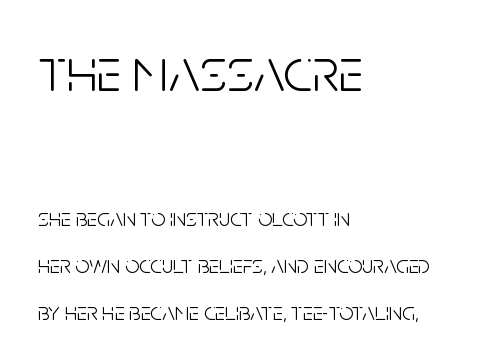
The image shows 62 px light, condensed sans-serif type, upright; set left-aligned, line spacing 1.88x, normal letter spacing, not underlined; the first (top) block is 2.48x larger; low stroke contrast and a large x-height.
